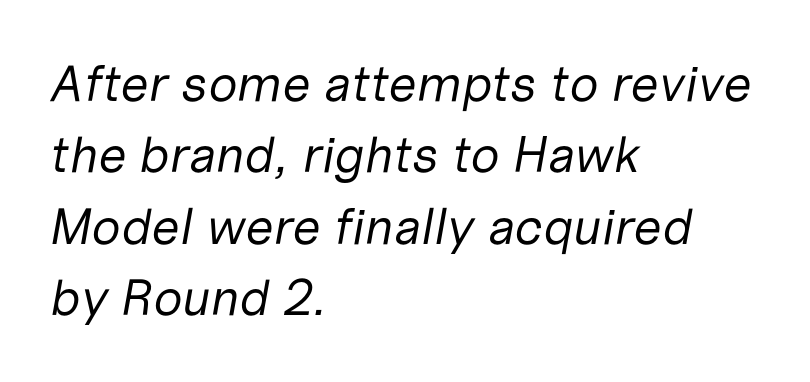
The image shows 51 px regular-weight type, italic (leaning right); set left-aligned, normal line spacing (1.4x), normal letter spacing, not underlined; low stroke contrast and a medium x-height.
